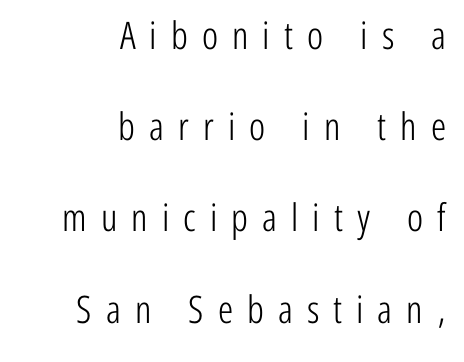
The image shows 38 px light, condensed sans-serif type, upright; set right-aligned, loose line spacing (2.4x), unusually wide letter spacing (+0.37 em), not underlined; low stroke contrast and a medium x-height.
